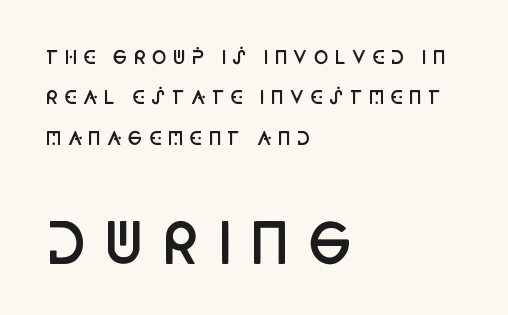
{"serif": "no", "italic": "no", "bold": "semi", "weight": "semibold", "width": "condensed", "stroke_contrast": "low", "x_height": "large", "monospaced": "no", "underline": "no", "align": "left", "line_spacing": "loose", "line_spacing_ratio": 2.25, "letter_spacing": "wide", "letter_spacing_em": 0.31, "larger_block": "second", "size_ratio": 3.06, "glyph_px": 55}
